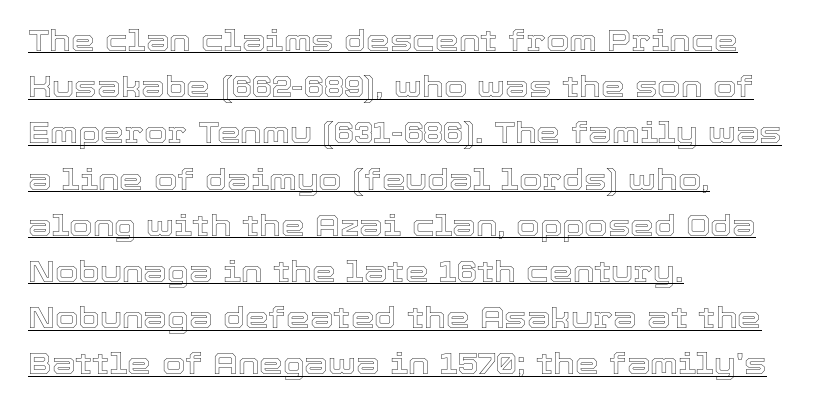
{"italic": "no", "width": "normal", "x_height": "medium", "monospaced": "no", "underline": "yes", "align": "left", "line_spacing": "normal", "line_spacing_ratio": 1.54, "letter_spacing": "normal", "letter_spacing_em": 0.0, "glyph_px": 30}
